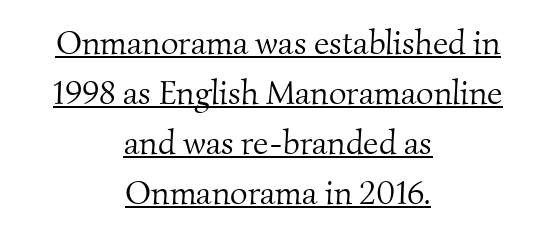
The face used here is seriffed, in the tradition of book romans. Does extra space separate the letters? No, they use regular spacing. This sample carries an underscore along the baseline area. The face used here is proportionally spaced, like ordinary book or web type. Visually the block forms a symmetrical silhouette, jagged on both flanks.
